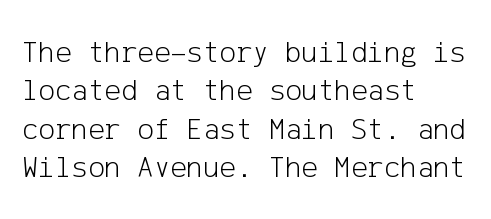
The image shows 31 px light sans-serif type, upright; set left-aligned, line spacing 1.24x, normal letter spacing, not underlined; low stroke contrast and a medium x-height.
